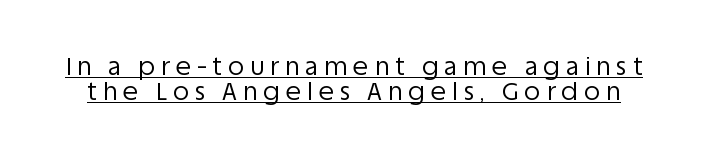
This reads as an unemphasized weight, regular at the heaviest. Posture: vertical. The string is rendered with underlining switched on. The letters are spread apart with noticeably loose tracking. The rendering uses a small line-height, squeezing the rows.
